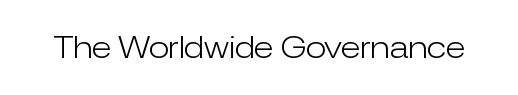
Q: Is the text bold? A: No.
Q: Is the text italic (slanted)? A: No, it is upright.
Q: Is the typeface a serif or a sans-serif typeface? A: Sans-serif.
Q: Is the text underlined? A: No.
Q: Is the spacing between letters normal or unusually wide? A: Normal.
Q: Width (condensed, normal, or wide)? A: Normal.
Q: Stroke contrast? A: Low.
Q: x-height? A: Medium.
Q: Monospaced? A: No.
